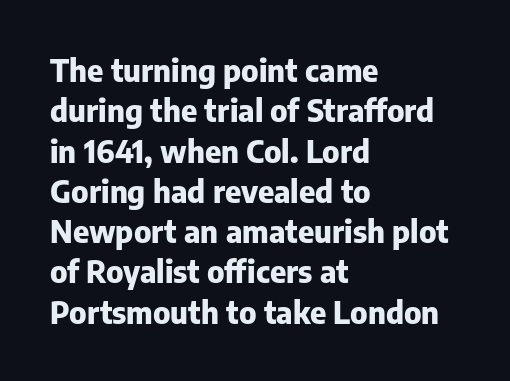
The image shows 31 px heavy sans-serif type, upright; set left-aligned, normal line spacing (1.3x), normal letter spacing, not underlined; low stroke contrast and a medium x-height.
